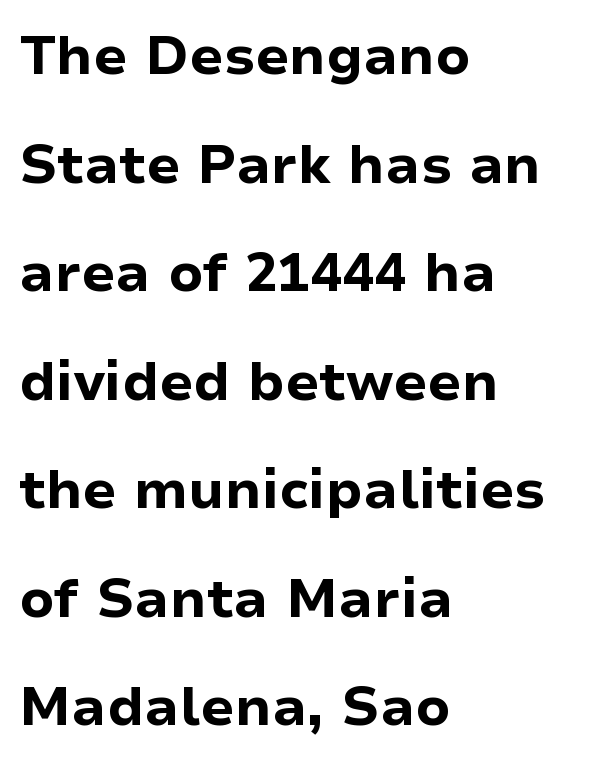
Q: Is the text bold? A: Yes.
Q: Is the text italic (slanted)? A: No, it is upright.
Q: Is the typeface a serif or a sans-serif typeface? A: Sans-serif.
Q: Is the text underlined? A: No.
Q: How is the paragraph aligned? A: Left-aligned.
Q: Is the spacing between letters normal or unusually wide? A: Normal.
Q: Is the spacing between lines tight, normal or loose? A: Loose.
Q: Width (condensed, normal, or wide)? A: Normal.
Q: Stroke contrast? A: Low.
Q: x-height? A: Medium.
Q: Monospaced? A: No.
